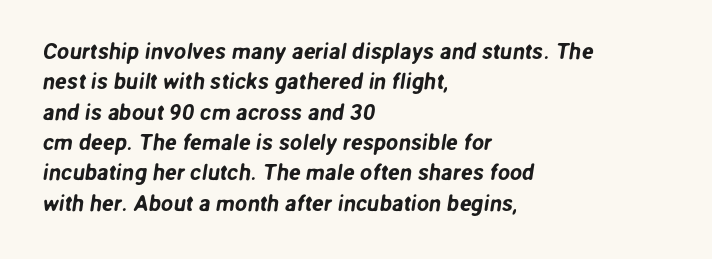
Anything drawn beneath the words? Only blank space. Inter-character spacing is left at the font's built-in metrics. Compared with a centered layout, this one pins lines to the left instead. Does the leading feel generous? No, just average.
